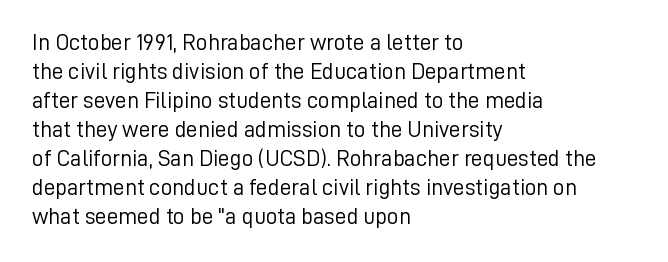
Q: Is the text bold? A: No.
Q: Is the text italic (slanted)? A: No, it is upright.
Q: Is the text underlined? A: No.
Q: How is the paragraph aligned? A: Left-aligned.
Q: Is the spacing between letters normal or unusually wide? A: Normal.
Q: Is the spacing between lines tight, normal or loose? A: Normal.
